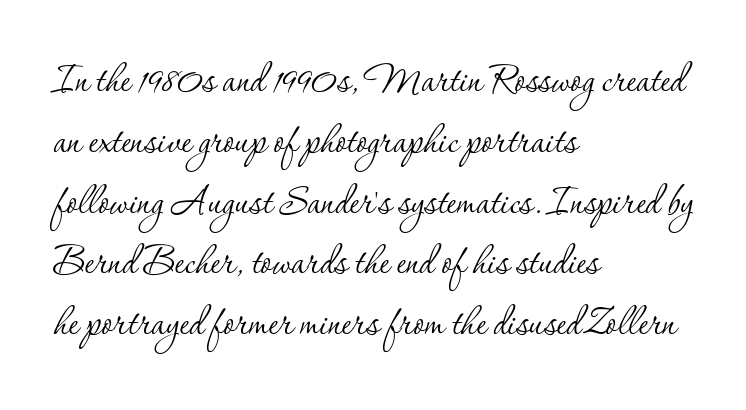
The image shows 49 px thin serif type; set left-aligned, line spacing 1.24x, normal letter spacing, not underlined; low stroke contrast and a small x-height.
